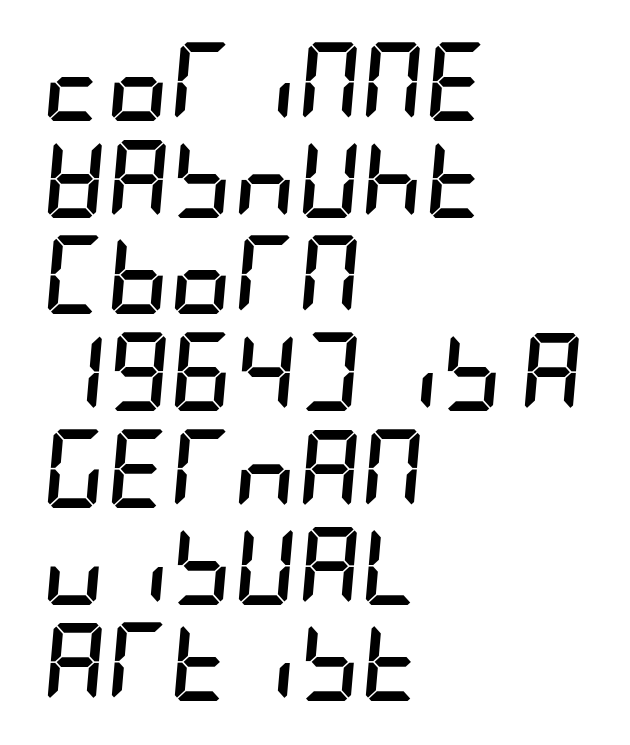
The image shows 78 px semibold, condensed type, italic (leaning right); set left-aligned, line spacing 1.24x, normal letter spacing, not underlined; low stroke contrast and a large x-height.
